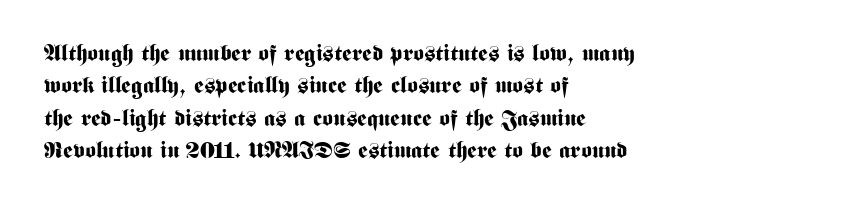
The image shows 23 px bold type, upright; set left-aligned, normal line spacing (1.41x), normal letter spacing, not underlined.
